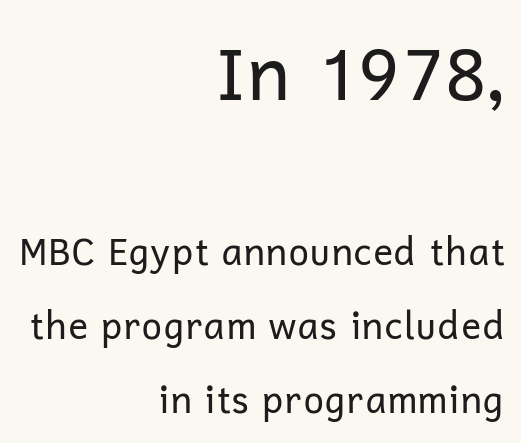
Unbolded letterforms with no extra heft. Successive baselines arrive slowly, with a big drop between each. Posture: upright roman. Varying glyph widths throughout — classic text-font behaviour. Compared with a flush-left layout, this one pins lines to the opposite, right side.
